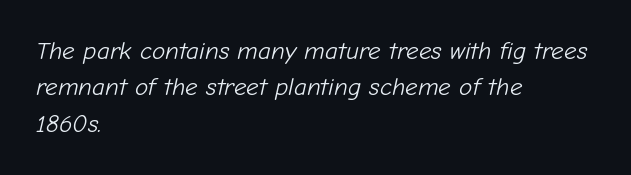
The image shows 25 px text type, italic (leaning right); set left-aligned, normal line spacing (1.46x), normal letter spacing, not underlined.
